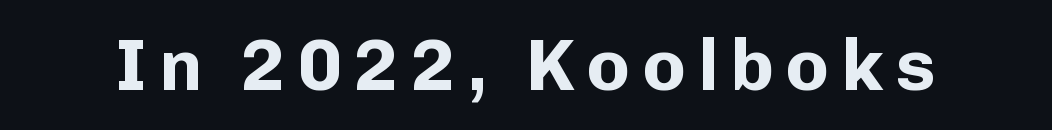
A typesetter would call this proportional, since set widths differ per character. Heavy, bold letterforms. Italic? Not at all — the glyphs are vertical. The face used here is a sans, in the tradition of grotesques and geometrics. Any mark beneath the type? The region is blank.
